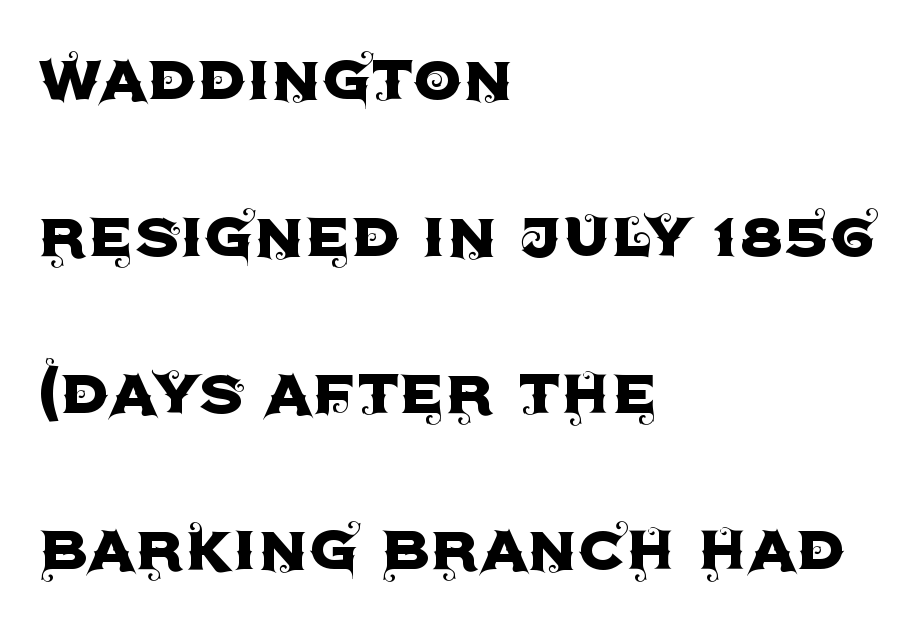
Leading is clearly above the norm, producing a sparse column. Descenders hang freely into open space. Proportional: the letters do not fall into vertical columns. Designer's note — italics off, roman on.
